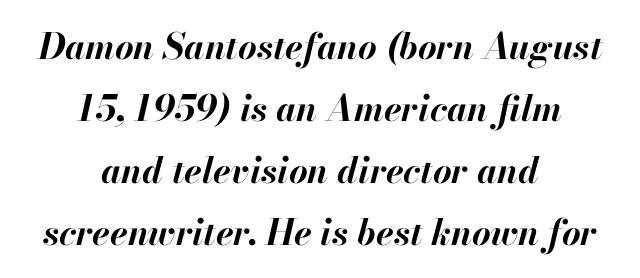
{"italic": "yes", "lean": "right", "slant_degrees": 13, "bold": "yes", "weight": "bold", "width": "normal", "stroke_contrast": "high", "x_height": "small", "monospaced": "no", "underline": "no", "align": "center", "line_spacing_ratio": 1.72, "letter_spacing": "normal", "letter_spacing_em": 0.0, "glyph_px": 36}
